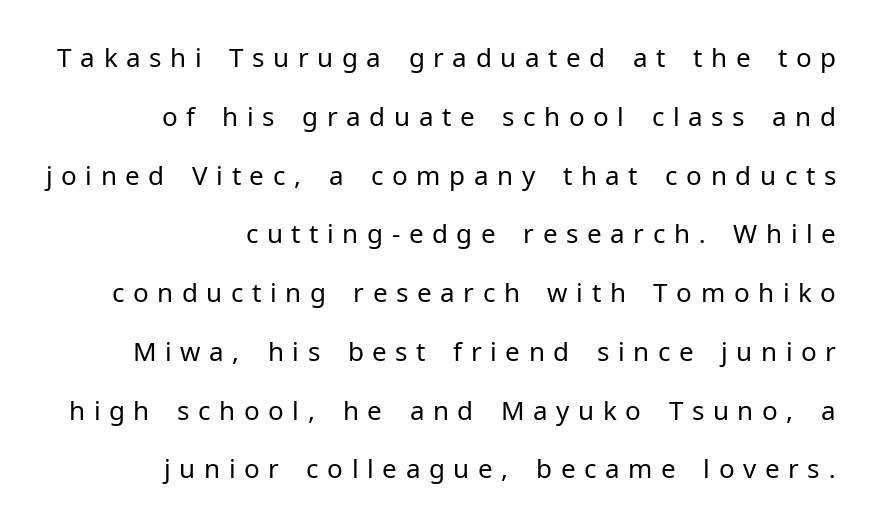
Q: Is the text bold? A: No.
Q: Is the text italic (slanted)? A: No, it is upright.
Q: Is the text underlined? A: No.
Q: How is the paragraph aligned? A: Right-aligned.
Q: Is the spacing between letters normal or unusually wide? A: Unusually wide.
Q: Is the spacing between lines tight, normal or loose? A: Loose.
